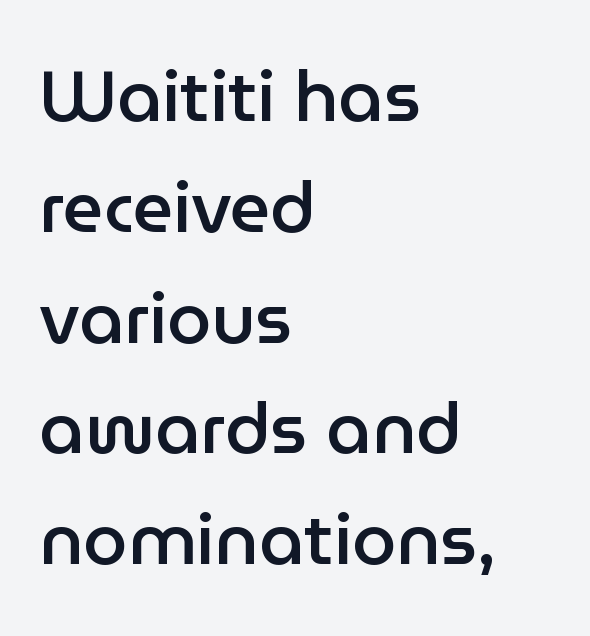
{"serif": "no", "italic": "no", "bold": "semi", "weight": "semibold", "width": "normal", "stroke_contrast": "low", "x_height": "medium", "monospaced": "no", "underline": "no", "align": "left", "line_spacing": "normal", "line_spacing_ratio": 1.56, "letter_spacing": "normal", "letter_spacing_em": 0.0, "glyph_px": 71}
